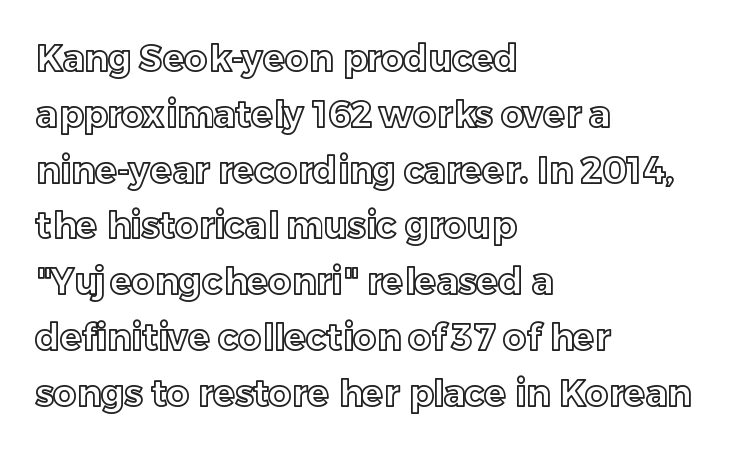
The image shows 36 px text type, upright; set left-aligned, normal line spacing (1.55x), normal letter spacing, not underlined; a medium x-height.
